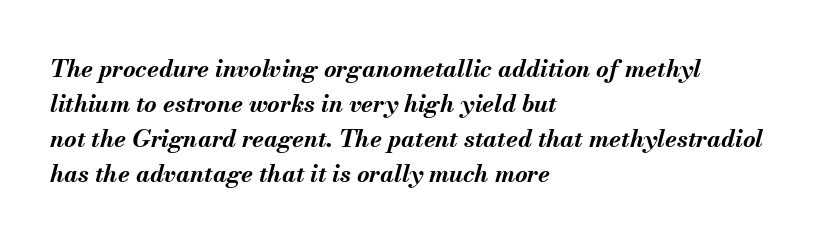
The image shows 24 px bold type, italic (leaning right); set left-aligned, normal line spacing (1.46x), normal letter spacing, not underlined.
